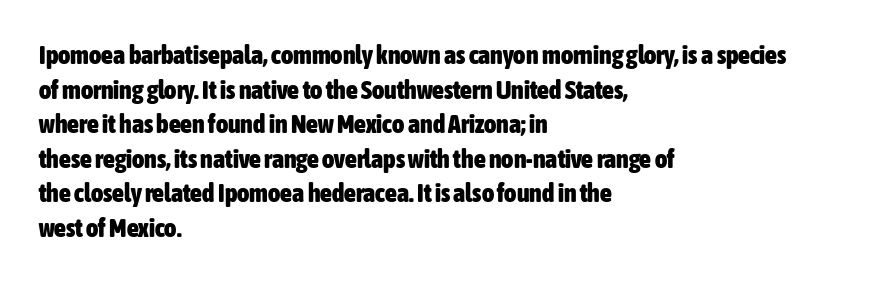
Q: Is the text bold? A: Yes.
Q: Is the text italic (slanted)? A: No, it is upright.
Q: Is the text underlined? A: No.
Q: How is the paragraph aligned? A: Left-aligned.
Q: Is the spacing between letters normal or unusually wide? A: Normal.
Q: Is the spacing between lines tight, normal or loose? A: Normal.
